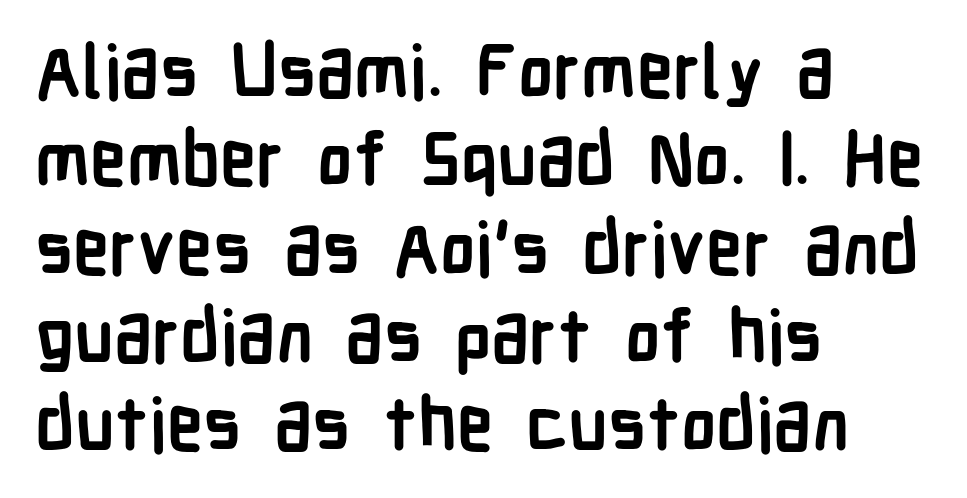
Posture: upright roman. Compared with a centered layout, this one pins lines to the left instead. Proportional: the letters do not fall into vertical columns. Unmarked baselines from the first word to the last. The face used here has the dense, thick strokes of a bold.
